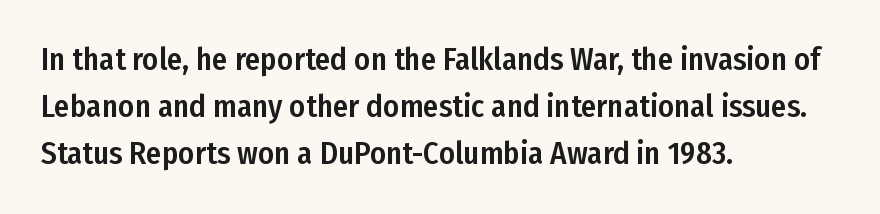
{"serif": "no", "italic": "no", "width": "condensed", "stroke_contrast": "low", "x_height": "medium", "monospaced": "no", "underline": "no", "align": "left", "line_spacing": "normal", "line_spacing_ratio": 1.51, "letter_spacing": "normal", "letter_spacing_em": 0.0, "glyph_px": 31}
